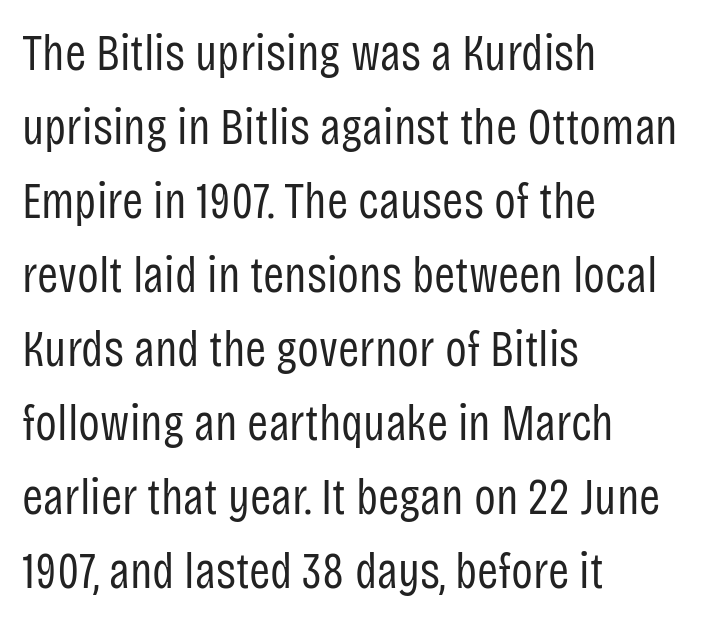
Q: Is the text bold? A: No.
Q: Is the text italic (slanted)? A: No, it is upright.
Q: Is the typeface a serif or a sans-serif typeface? A: Sans-serif.
Q: Is the text underlined? A: No.
Q: How is the paragraph aligned? A: Left-aligned.
Q: Is the spacing between letters normal or unusually wide? A: Normal.
Q: Is the spacing between lines tight, normal or loose? A: Normal.
Q: Width (condensed, normal, or wide)? A: Condensed.
Q: Stroke contrast? A: Low.
Q: x-height? A: Large.
Q: Monospaced? A: No.
